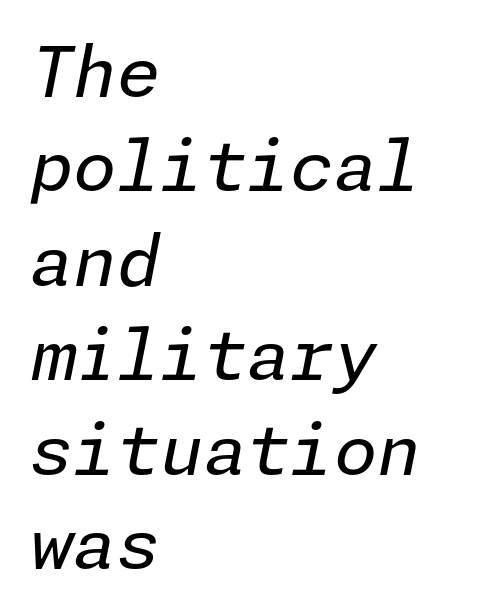
Q: Is the text bold? A: No.
Q: Is the text italic (slanted)? A: Yes, it leans right by about 11 degrees.
Q: Is the text underlined? A: No.
Q: How is the paragraph aligned? A: Left-aligned.
Q: Is the spacing between letters normal or unusually wide? A: Normal.
Q: Is the spacing between lines tight, normal or loose? A: Normal.
Q: Width (condensed, normal, or wide)? A: Normal.
Q: Stroke contrast? A: Low.
Q: x-height? A: Medium.
